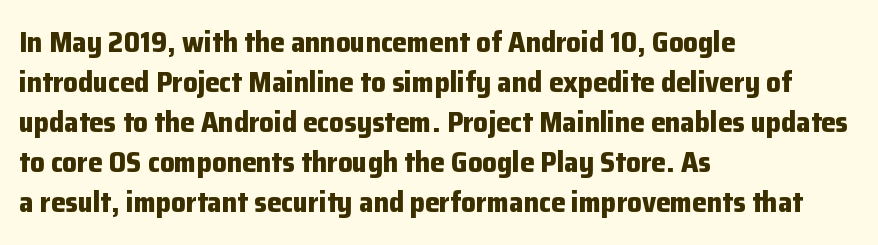
The image shows 29 px bold sans-serif type, upright; set left-aligned, normal line spacing (1.38x), normal letter spacing, not underlined; low stroke contrast and a medium x-height.
